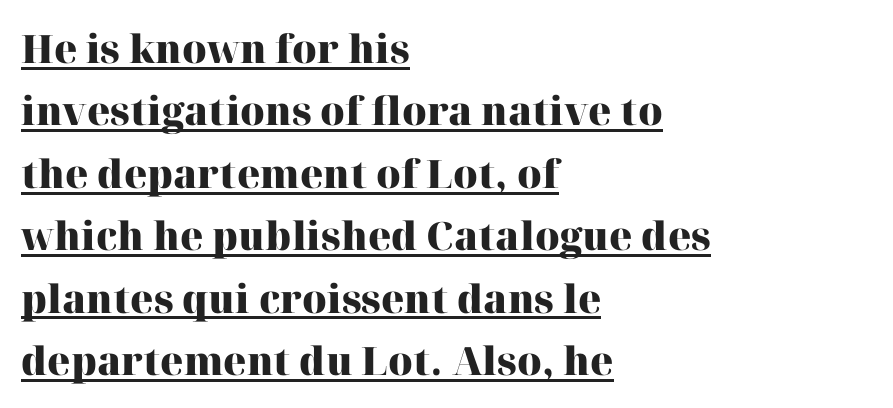
Tracking here is standard; glyphs follow each other at the usual distance. This sample keeps an unexceptional amount of space between lines. The typesetter has applied underlining to the passage shown. Heavy-handed strokes throughout: this text is bold. Which margin do the lines hug? The left one — the right edge is uneven.
